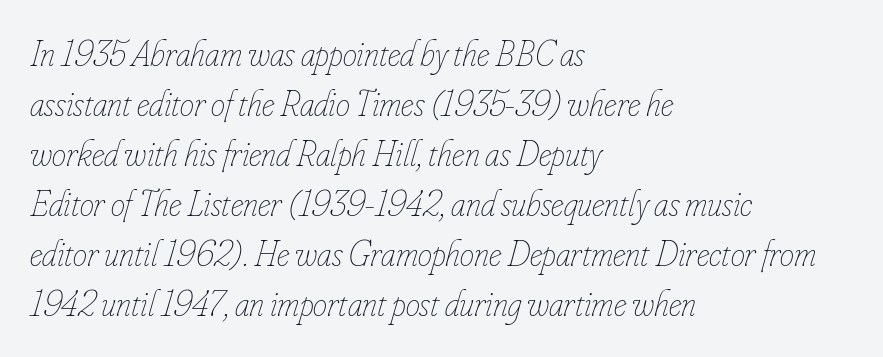
Q: Is the text bold? A: No.
Q: Is the text italic (slanted)? A: Yes, it leans right by about 16 degrees.
Q: Is the text underlined? A: No.
Q: How is the paragraph aligned? A: Left-aligned.
Q: Is the spacing between letters normal or unusually wide? A: Normal.
Q: Is the spacing between lines tight, normal or loose? A: Normal.
Q: Width (condensed, normal, or wide)? A: Condensed.
Q: Stroke contrast? A: Low.
Q: x-height? A: Small.
Q: Monospaced? A: No.
